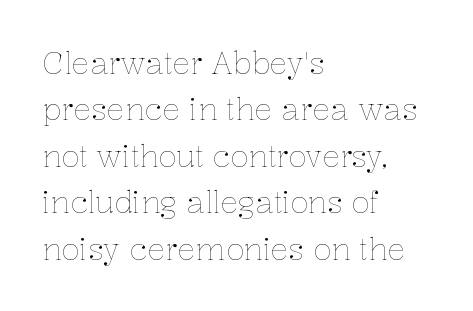
Q: Is the text bold? A: No.
Q: Is the text italic (slanted)? A: No, it is upright.
Q: Is the text underlined? A: No.
Q: How is the paragraph aligned? A: Left-aligned.
Q: Is the spacing between letters normal or unusually wide? A: Normal.
Q: Is the spacing between lines tight, normal or loose? A: Normal.
Q: Width (condensed, normal, or wide)? A: Normal.
Q: Stroke contrast? A: Low.
Q: x-height? A: Medium.
Q: Monospaced? A: No.
